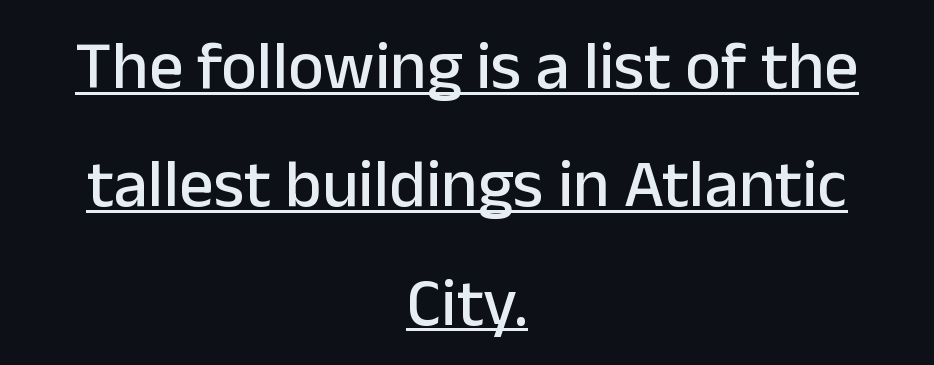
Q: Is the text italic (slanted)? A: No, it is upright.
Q: Is the typeface a serif or a sans-serif typeface? A: Sans-serif.
Q: Is the text underlined? A: Yes.
Q: How is the paragraph aligned? A: Centered.
Q: Is the spacing between letters normal or unusually wide? A: Normal.
Q: Width (condensed, normal, or wide)? A: Normal.
Q: Stroke contrast? A: Low.
Q: x-height? A: Medium.
Q: Monospaced? A: No.
